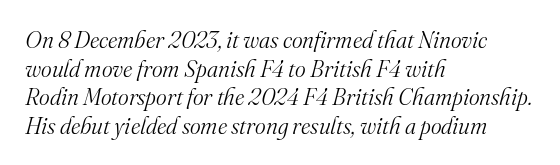
The image shows 23 px text type, italic (leaning right); set left-aligned, line spacing 1.24x, normal letter spacing, not underlined.
